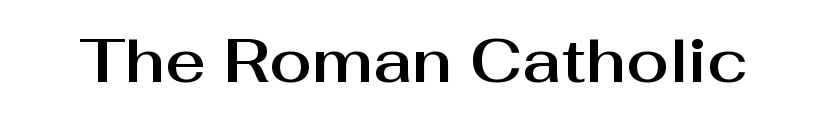
Each letter keeps its own natural width here, so spacing adapts to shape. The type family on display is of the sans-serif kind. Any mark beneath the type? The region is blank. Look at the tracking — it's just the regular setting, nothing added.
